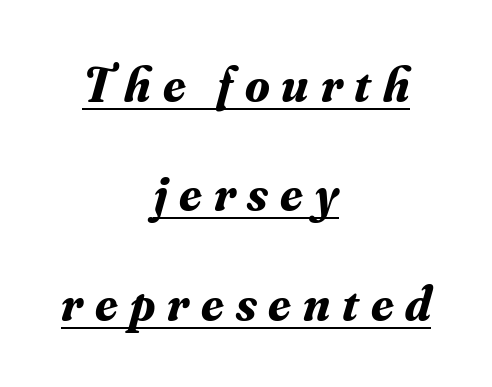
Layout note: lines centered. Students, observe: this is what heavily led, spacious text looks like. The specimen includes a rule beneath the text block's lines. Heavy-handed strokes throughout: this text is bold.
